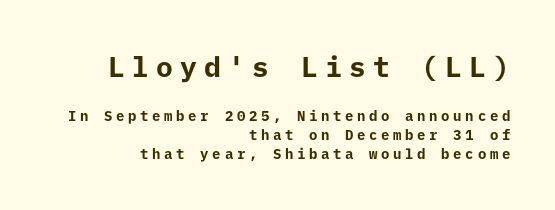
{"serif": "no", "italic": "no", "bold": "yes", "weight": "bold", "width": "normal", "stroke_contrast": "low", "x_height": "medium", "underline": "no", "align": "right", "line_spacing": "normal", "line_spacing_ratio": 1.35, "letter_spacing": "wide", "letter_spacing_em": 0.26, "larger_block": "first", "size_ratio": 2.0, "glyph_px": 28}
